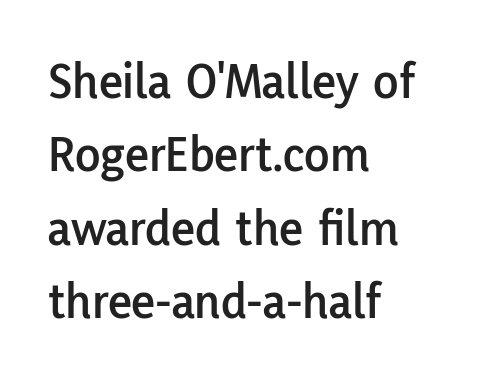
The face used here is rendered with its standard letterfit. In terms of letterform style, serifs are entirely absent. Spacing verdict: proportional, widths tailored to each character. Typeset ragged right — the left edge is the straight one. Glance below the letters and you will spot only blank space.
